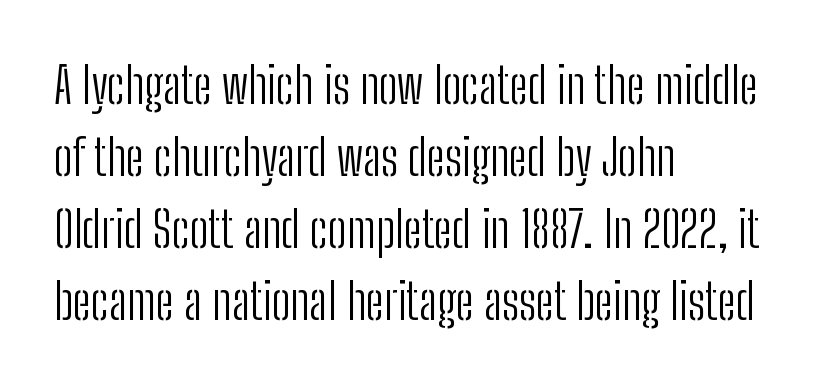
{"serif": "no", "italic": "no", "bold": "no", "weight": "light", "width": "condensed", "stroke_contrast": "low", "x_height": "medium", "monospaced": "no", "underline": "no", "align": "left", "line_spacing": "normal", "line_spacing_ratio": 1.44, "letter_spacing": "normal", "letter_spacing_em": 0.0, "glyph_px": 50}
